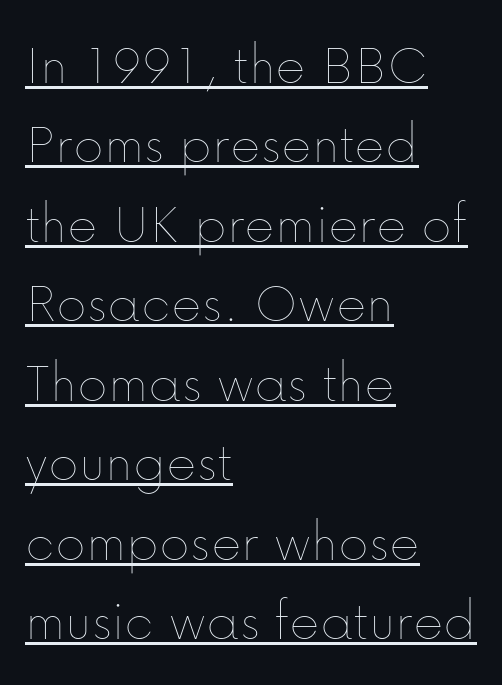
{"italic": "no", "bold": "no", "weight": "thin", "width": "normal", "stroke_contrast": "low", "x_height": "medium", "monospaced": "no", "underline": "yes", "align": "left", "line_spacing": "normal", "line_spacing_ratio": 1.37, "letter_spacing": "normal", "letter_spacing_em": 0.0, "glyph_px": 58}
